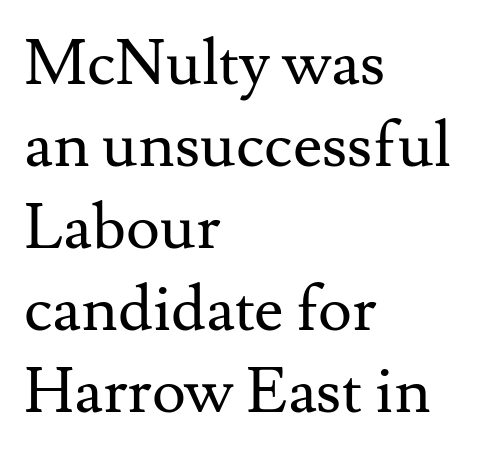
The image shows 64 px regular-weight serif type, upright; set left-aligned, normal line spacing (1.28x), normal letter spacing, not underlined; medium stroke contrast and a small x-height.
